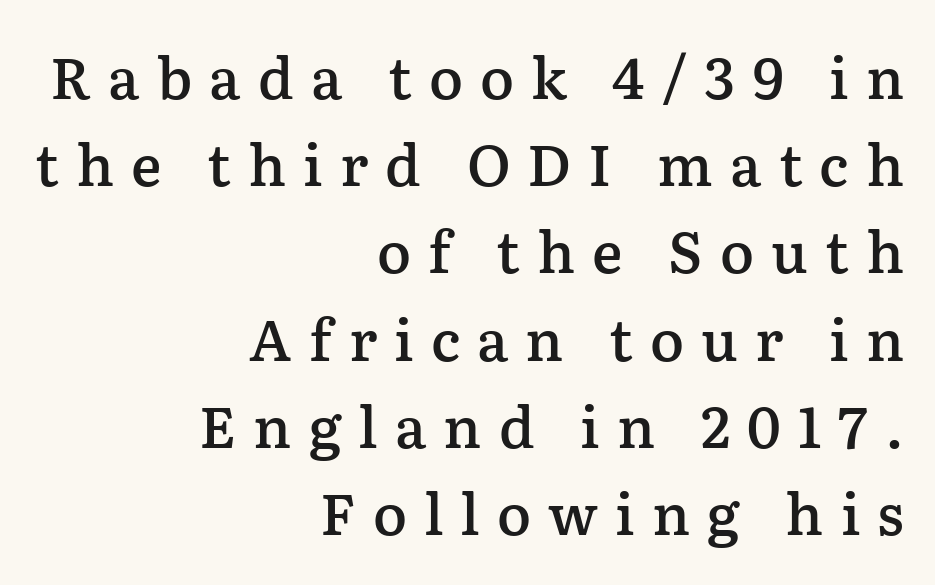
{"serif": "yes", "italic": "no", "bold": "semi", "weight": "semibold", "width": "normal", "stroke_contrast": "low", "x_height": "medium", "monospaced": "no", "underline": "no", "align": "right", "line_spacing": "normal", "line_spacing_ratio": 1.53, "letter_spacing": "wide", "letter_spacing_em": 0.3, "glyph_px": 57}
